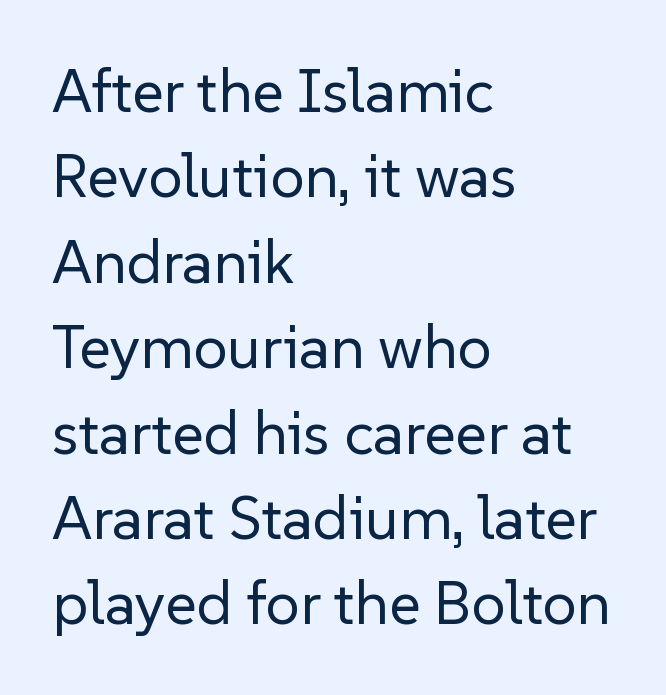
Rows of type keep a routine distance in the vertical direction. A typesetter would call this zero additional tracking. Type without underlining. The passage shown is typeset with a sans-serif family. The paragraph shown leans on its left margin.
